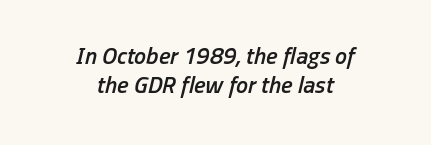
The image shows 24 px text type, italic (leaning right); set centered, line spacing 1.19x, normal letter spacing, not underlined.
